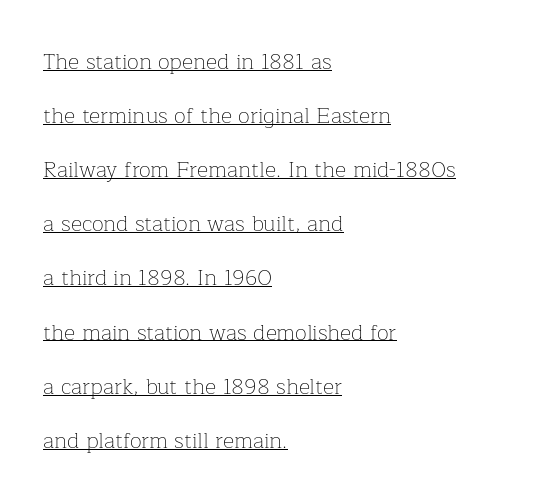
Students, observe: this is what heavily led, spacious text looks like. Horizontally, the lines are justified to the leading edge only. Designer's note — italics off, roman on. Underlining? Definitely there.
